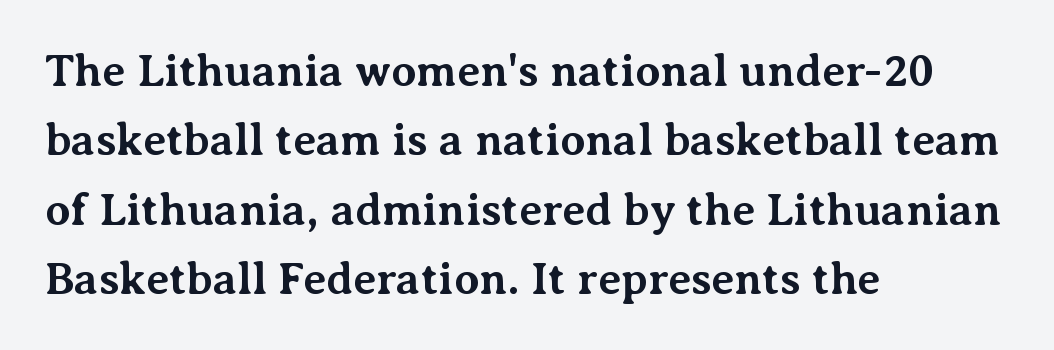
Q: Is the text bold? A: Yes.
Q: Is the text italic (slanted)? A: No, it is upright.
Q: Is the typeface a serif or a sans-serif typeface? A: Serif.
Q: Is the text underlined? A: No.
Q: How is the paragraph aligned? A: Left-aligned.
Q: Is the spacing between letters normal or unusually wide? A: Normal.
Q: Is the spacing between lines tight, normal or loose? A: Normal.
Q: Width (condensed, normal, or wide)? A: Normal.
Q: Stroke contrast? A: Medium.
Q: x-height? A: Medium.
Q: Monospaced? A: No.
